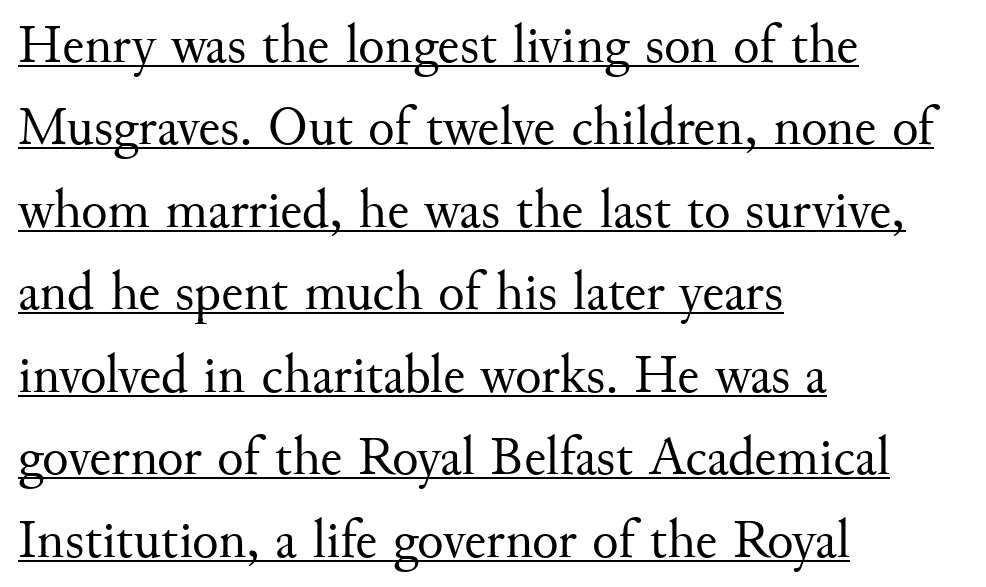
Q: Is the text bold? A: No.
Q: Is the text italic (slanted)? A: No, it is upright.
Q: Is the typeface a serif or a sans-serif typeface? A: Serif.
Q: Is the text underlined? A: Yes.
Q: How is the paragraph aligned? A: Left-aligned.
Q: Is the spacing between letters normal or unusually wide? A: Normal.
Q: Is the spacing between lines tight, normal or loose? A: Normal.
Q: Width (condensed, normal, or wide)? A: Normal.
Q: Stroke contrast? A: Medium.
Q: x-height? A: Small.
Q: Monospaced? A: No.
